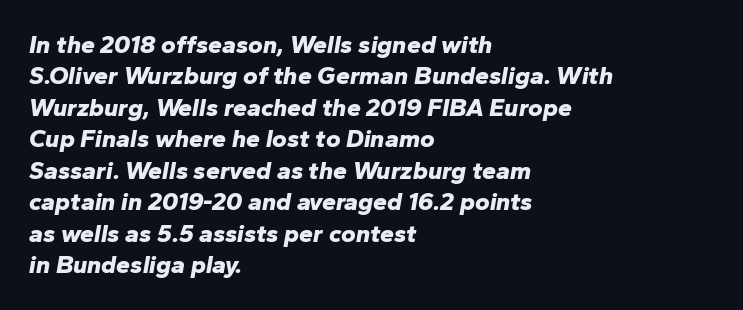
{"italic": "yes", "lean": "right", "slant_degrees": 10, "bold": "yes", "underline": "no", "align": "left", "line_spacing": "normal", "line_spacing_ratio": 1.26, "letter_spacing": "normal", "letter_spacing_em": 0.0, "glyph_px": 25}
